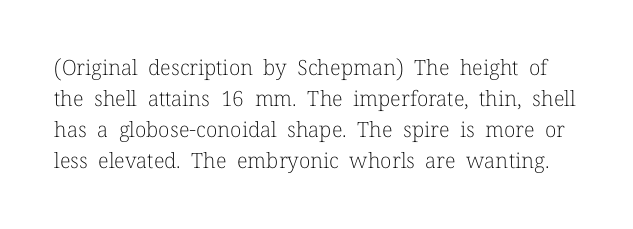
The image shows 21 px text type, upright; set normal line spacing (1.47x), normal letter spacing, not underlined.
